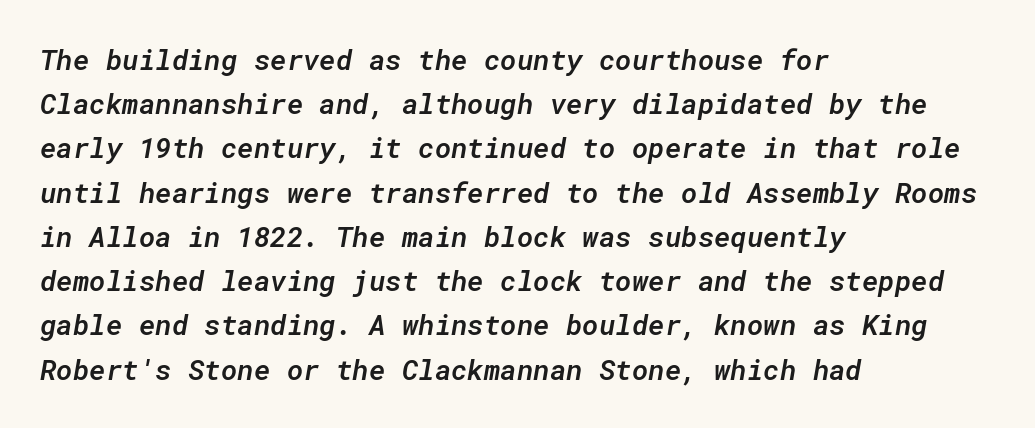
If you drew a line through each stem, it would be angled. Glyph-to-glyph distance matches everyday printed text. You could count columns in this text — the font is strictly monospaced. Where is the straight margin? On the left. Typographic density is moderately raised because the face is semibold. Quick note: interline space is typical.
